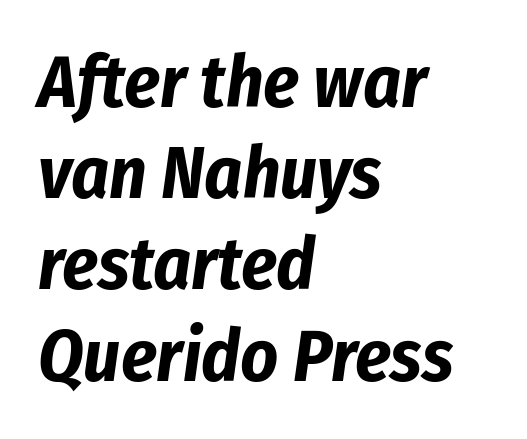
Q: Is the text bold? A: Yes.
Q: Is the text italic (slanted)? A: Yes, it leans right by about 8 degrees.
Q: Is the text underlined? A: No.
Q: How is the paragraph aligned? A: Left-aligned.
Q: Is the spacing between letters normal or unusually wide? A: Normal.
Q: Is the spacing between lines tight, normal or loose? A: Normal.
Q: Width (condensed, normal, or wide)? A: Condensed.
Q: Stroke contrast? A: Low.
Q: x-height? A: Medium.
Q: Monospaced? A: No.
